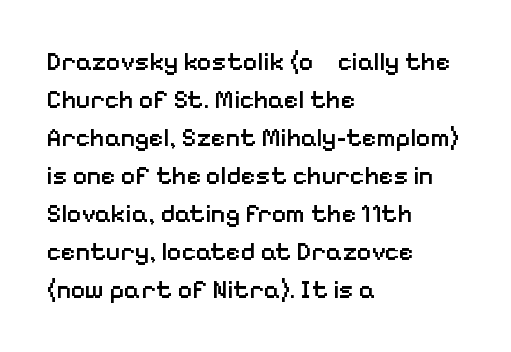
A roman cut, with each character standing at attention. The type is set solid horizontally, with unmodified tracking. These lines stack with their left ends in a neat column. Each glyph is drawn with semibold strokes, heavier than normal yet not fully bold.
